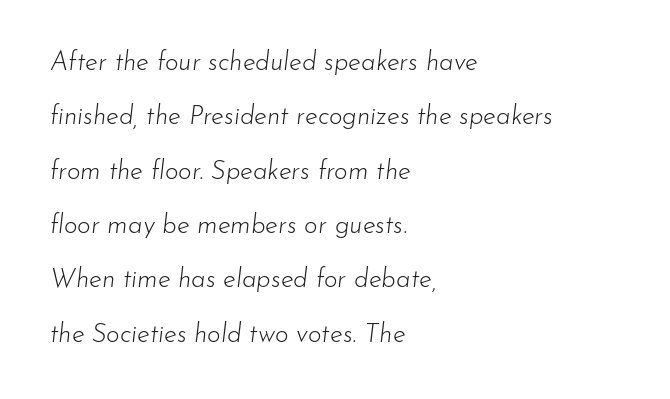
{"italic": "yes", "lean": "right", "slant_degrees": 7, "bold": "no", "underline": "no", "align": "left", "line_spacing": "loose", "line_spacing_ratio": 2.09, "letter_spacing": "normal", "letter_spacing_em": 0.0, "glyph_px": 26}
